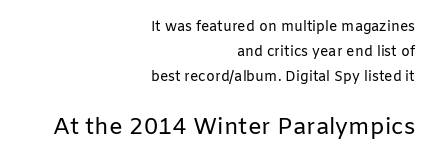
The rendering enlarges the type as you move from the upper chunk to the lower. The baseline area is clear. Caption: multi-line text, flush right, ragged left. Weight: regular or lighter. Nobody touched the tracking dial on this one.
